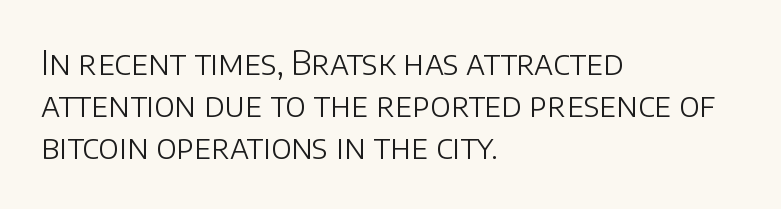
{"serif": "no", "italic": "no", "bold": "no", "weight": "light", "width": "normal", "stroke_contrast": "low", "x_height": "large", "monospaced": "no", "underline": "no", "align": "left", "line_spacing": "normal", "line_spacing_ratio": 1.28, "letter_spacing": "normal", "letter_spacing_em": 0.0, "glyph_px": 33}
